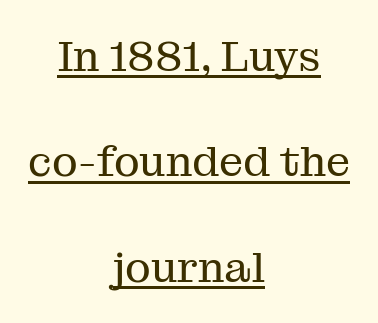
{"serif": "yes", "italic": "no", "bold": "no", "weight": "regular", "width": "normal", "stroke_contrast": "medium", "x_height": "medium", "monospaced": "no", "underline": "yes", "align": "center", "line_spacing": "loose", "line_spacing_ratio": 2.45, "letter_spacing": "normal", "letter_spacing_em": 0.0, "glyph_px": 43}
